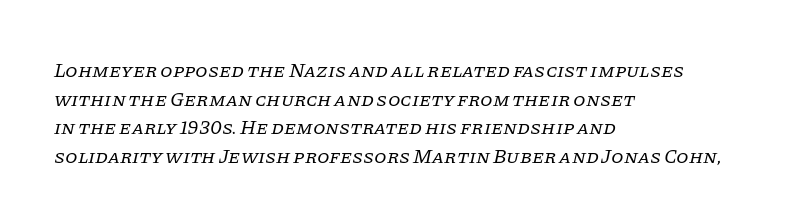
Letters have the restrained weight of plain body copy at most. The space directly below the letters is spotless. The lines in this sample share a left origin and differ only in where they stop. The passage shown leans; its letterforms are oblique. The letters sit at their default tracking, neither squeezed nor spread.
